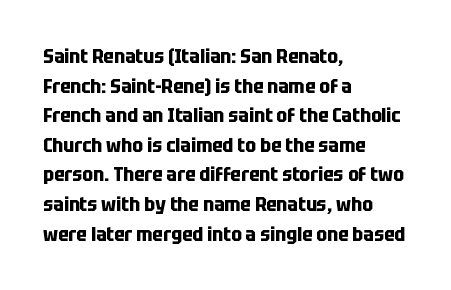
The rendering uses a bold face; every stroke is thick and dark. Compared with a centered layout, this one pins lines to the left instead. Underline: absent. In terms of letterspacing, this is plain default setting. Italic: no, the glyphs are upright roman. How would I describe the line gaps? Plain and ordinary.
